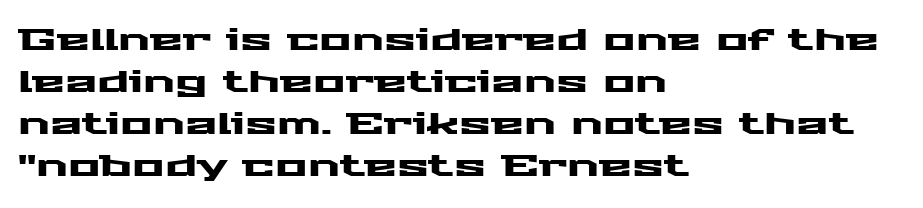
{"serif": "no", "italic": "no", "width": "wide", "stroke_contrast": "medium", "x_height": "medium", "monospaced": "no", "underline": "no", "align": "left", "line_spacing": "normal", "line_spacing_ratio": 1.4, "letter_spacing": "normal", "letter_spacing_em": 0.0, "glyph_px": 30}
